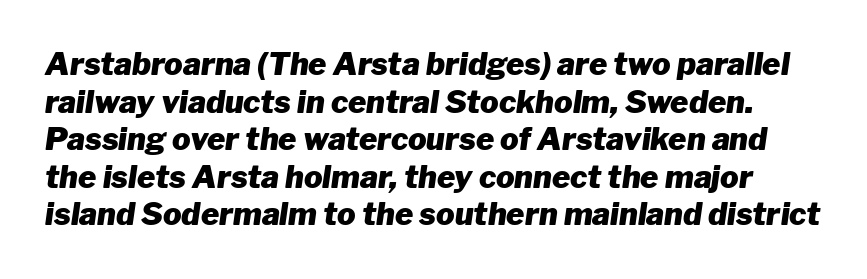
Q: Is the text bold? A: Yes.
Q: Is the text italic (slanted)? A: Yes, it leans right by about 8 degrees.
Q: Is the text underlined? A: No.
Q: Is the spacing between letters normal or unusually wide? A: Normal.
Q: Width (condensed, normal, or wide)? A: Normal.
Q: Stroke contrast? A: Low.
Q: x-height? A: Medium.
Q: Monospaced? A: No.
